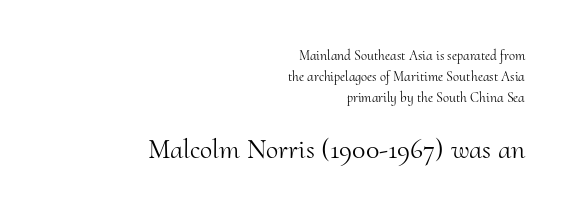
Weight: not bold — regular or lighter. Default kerning and tracking; the words read as compact shapes. Words float on clear page, feet unadorned. The lower block of text is set noticeably larger than the block above it.
